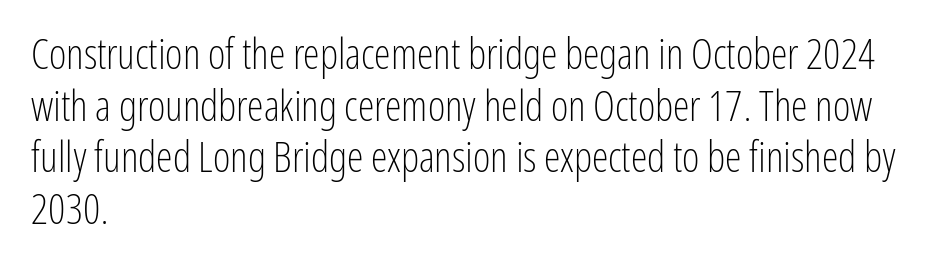
Q: Is the text bold? A: No.
Q: Is the text italic (slanted)? A: No, it is upright.
Q: Is the typeface a serif or a sans-serif typeface? A: Sans-serif.
Q: Is the text underlined? A: No.
Q: How is the paragraph aligned? A: Left-aligned.
Q: Is the spacing between letters normal or unusually wide? A: Normal.
Q: Width (condensed, normal, or wide)? A: Condensed.
Q: Stroke contrast? A: Low.
Q: x-height? A: Medium.
Q: Monospaced? A: No.
